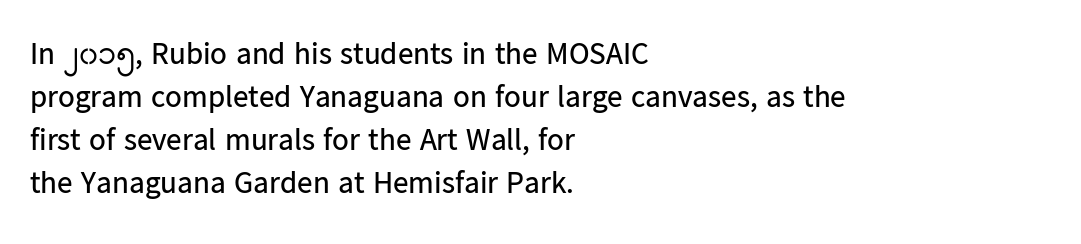
{"serif": "no", "italic": "no", "bold": "no", "weight": "regular", "width": "normal", "stroke_contrast": "low", "x_height": "medium", "monospaced": "no", "underline": "no", "align": "left", "line_spacing": "normal", "line_spacing_ratio": 1.39, "letter_spacing": "normal", "letter_spacing_em": 0.0, "glyph_px": 31}
